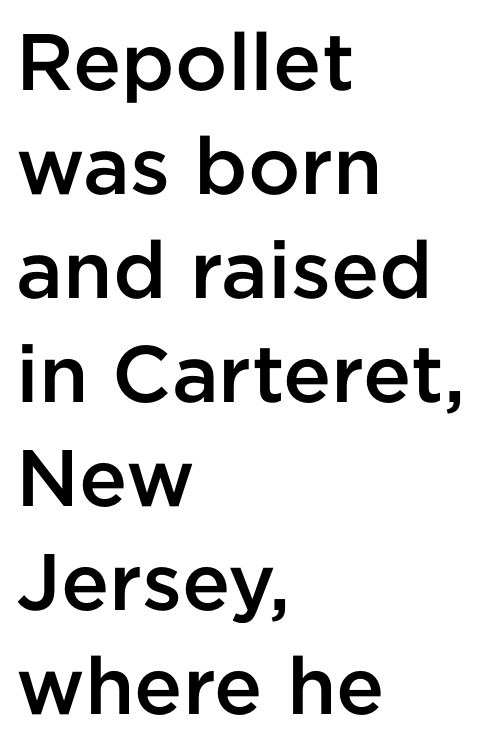
Alignment: flush left. Each row of text sits above clean, open space. Posture: vertical. Tracking value appears to be zero — textbook default spacing. Each letter's strokes conclude bluntly, with no projecting serifs. The passage shown is typed in a proportional face where columns would drift.
